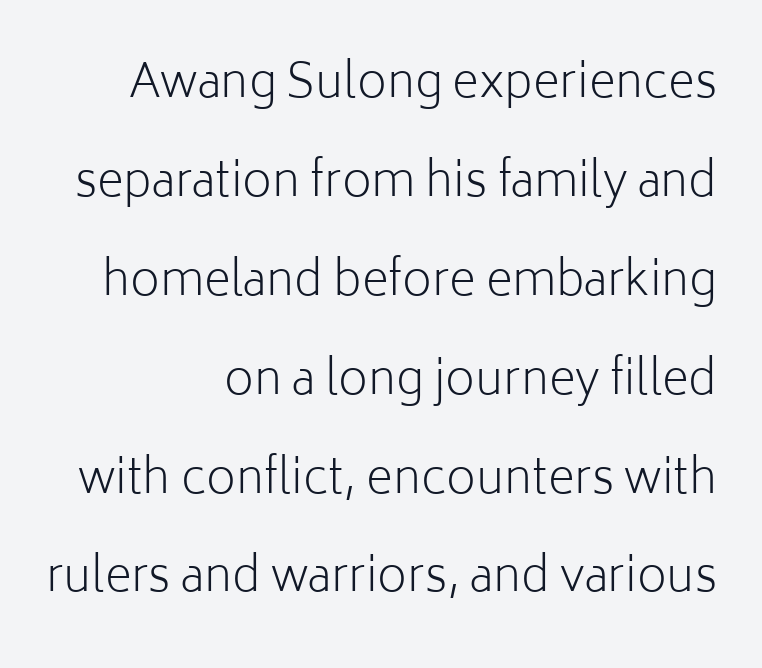
Q: Is the text bold? A: No.
Q: Is the text italic (slanted)? A: No, it is upright.
Q: Is the typeface a serif or a sans-serif typeface? A: Sans-serif.
Q: Is the text underlined? A: No.
Q: How is the paragraph aligned? A: Right-aligned.
Q: Is the spacing between letters normal or unusually wide? A: Normal.
Q: Is the spacing between lines tight, normal or loose? A: Loose.
Q: Width (condensed, normal, or wide)? A: Normal.
Q: Stroke contrast? A: Low.
Q: x-height? A: Medium.
Q: Monospaced? A: No.
